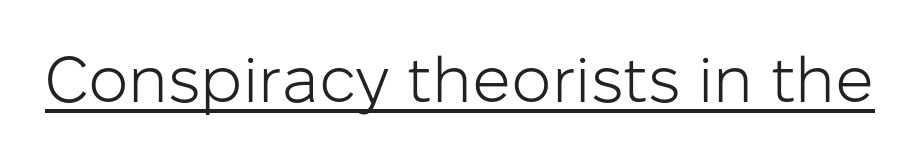
{"serif": "no", "italic": "no", "bold": "no", "weight": "light", "width": "normal", "stroke_contrast": "low", "x_height": "medium", "monospaced": "no", "underline": "yes", "letter_spacing": "normal", "letter_spacing_em": 0.0, "glyph_px": 64}
